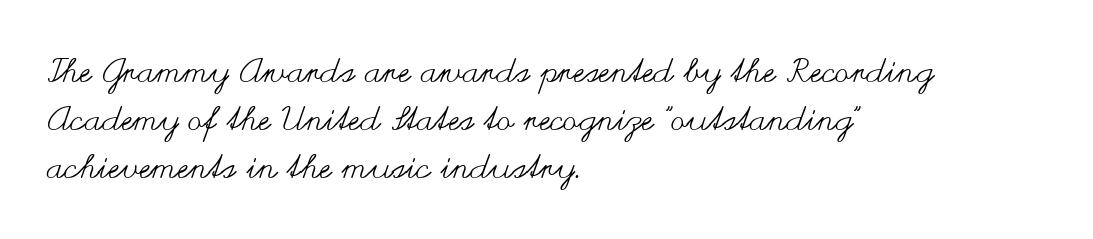
The image shows 33 px regular-weight, wide type; set left-aligned, normal line spacing (1.45x), normal letter spacing, not underlined; medium stroke contrast and a small x-height.
